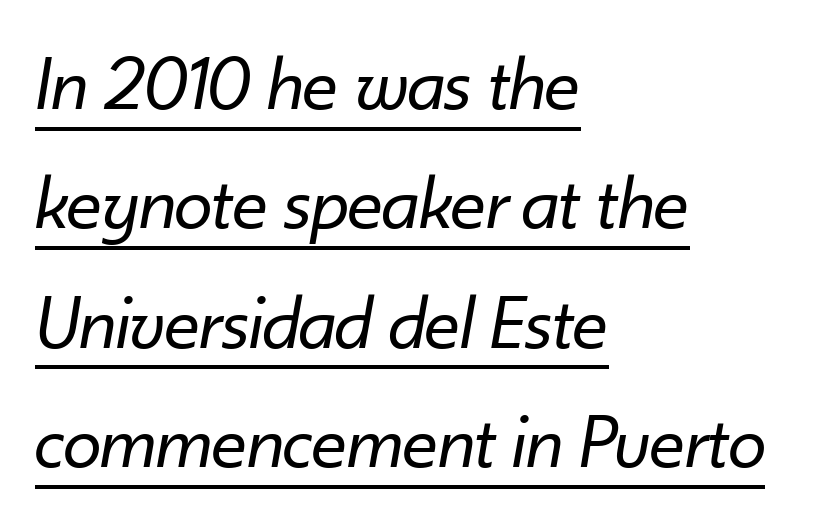
{"italic": "yes", "lean": "right", "slant_degrees": 10, "bold": "no", "weight": "regular", "width": "normal", "stroke_contrast": "low", "x_height": "small", "monospaced": "no", "underline": "yes", "align": "left", "line_spacing": "normal", "line_spacing_ratio": 1.53, "letter_spacing": "normal", "letter_spacing_em": 0.0, "glyph_px": 78}
